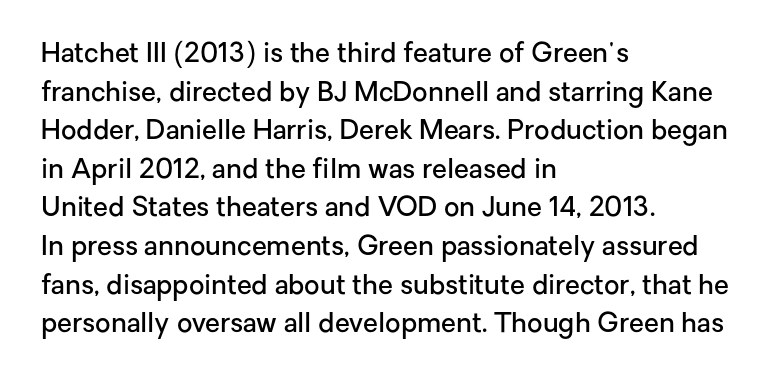
Q: Is the text bold? A: Semi-bold.
Q: Is the text italic (slanted)? A: No, it is upright.
Q: Is the text underlined? A: No.
Q: How is the paragraph aligned? A: Left-aligned.
Q: Is the spacing between letters normal or unusually wide? A: Normal.
Q: Is the spacing between lines tight, normal or loose? A: Normal.
